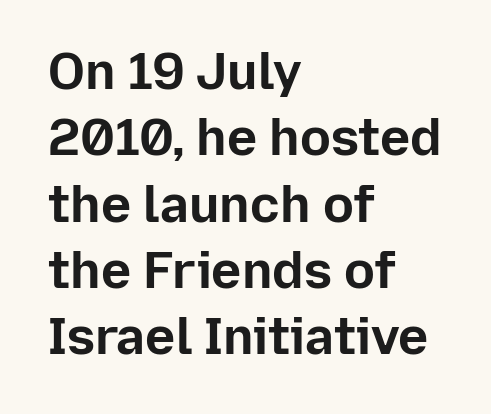
What stands out about the letter spacing? Nothing — it is the standard amount. Honestly, the row spacing looks completely unremarkable. Strong, thick strokes mark this as bold type. A typesetter would label this face a sans. Beneath every word, the page is bare.
